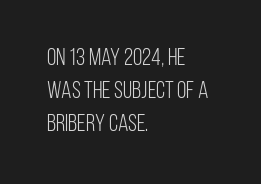
The image shows 24 px text type, upright; set left-aligned, normal line spacing (1.37x), normal letter spacing, not underlined.
